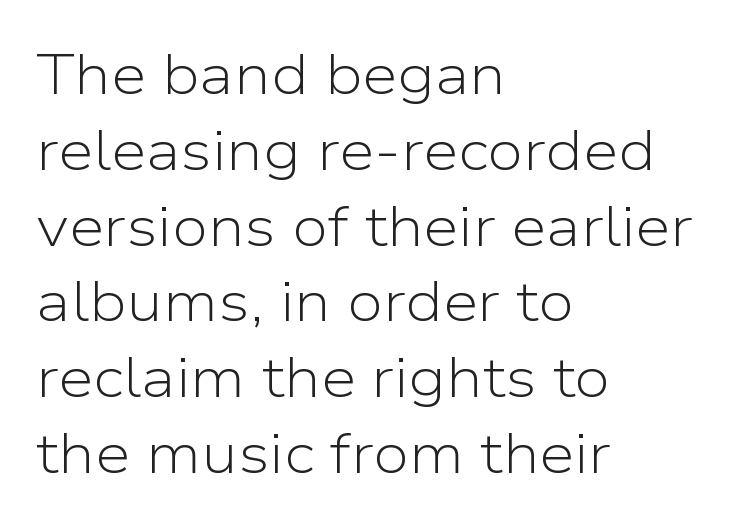
Is this a heavy cut? Hardly; it is regular or lighter. Check the space under the baseline: it is left empty. This sample has the flowing, uneven cadence of proportional lettering. Reading down the column, the eye jumps a familiar distance to each next line. In CSS terms this would be text-align: left. Designer's note — italics off, roman on.
